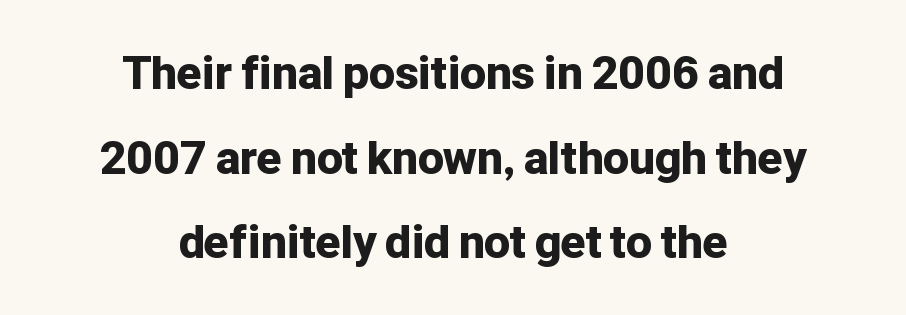
{"serif": "no", "italic": "no", "bold": "yes", "weight": "bold", "width": "normal", "stroke_contrast": "low", "x_height": "medium", "monospaced": "no", "underline": "no", "align": "center", "line_spacing_ratio": 1.84, "letter_spacing": "normal", "letter_spacing_em": 0.0, "glyph_px": 46}
